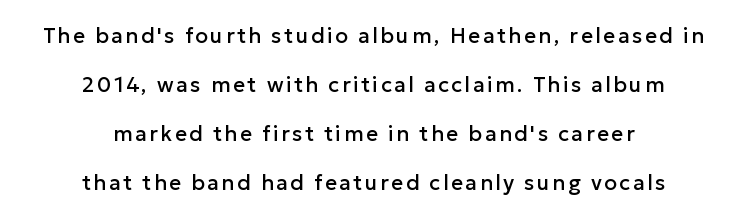
Q: Is the text italic (slanted)? A: No, it is upright.
Q: Is the text underlined? A: No.
Q: How is the paragraph aligned? A: Centered.
Q: Is the spacing between lines tight, normal or loose? A: Loose.
